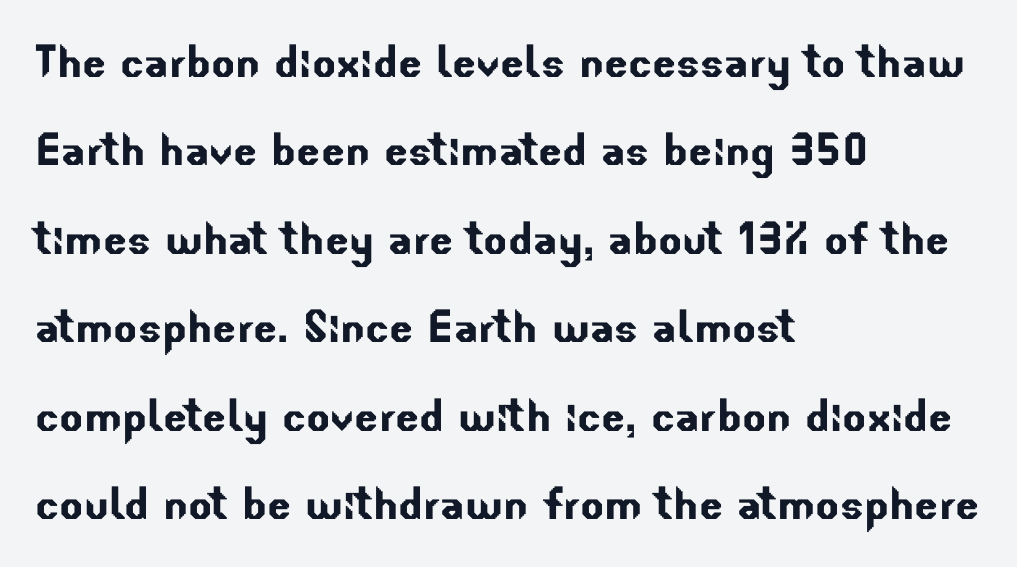
Q: Is the typeface a serif or a sans-serif typeface? A: Sans-serif.
Q: Is the text underlined? A: No.
Q: How is the paragraph aligned? A: Left-aligned.
Q: Is the spacing between letters normal or unusually wide? A: Normal.
Q: Is the spacing between lines tight, normal or loose? A: Normal.
Q: Width (condensed, normal, or wide)? A: Normal.
Q: Stroke contrast? A: Low.
Q: x-height? A: Small.
Q: Monospaced? A: No.
